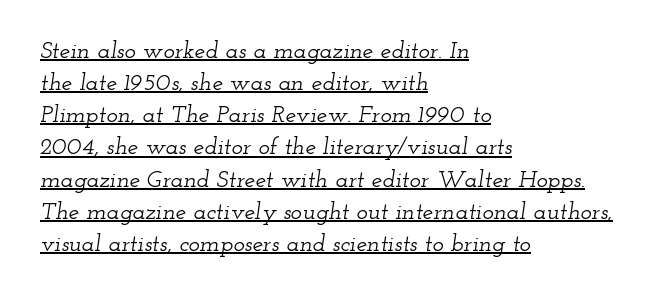
Q: Is the text italic (slanted)? A: Yes, it leans right by about 12 degrees.
Q: Is the text underlined? A: Yes.
Q: How is the paragraph aligned? A: Left-aligned.
Q: Is the spacing between letters normal or unusually wide? A: Normal.
Q: Is the spacing between lines tight, normal or loose? A: Normal.
